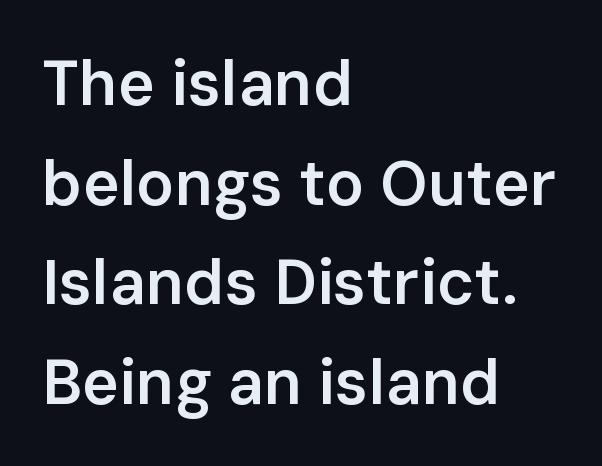
{"serif": "no", "italic": "no", "bold": "semi", "weight": "semibold", "width": "normal", "stroke_contrast": "low", "x_height": "medium", "monospaced": "no", "underline": "no", "align": "left", "line_spacing": "normal", "line_spacing_ratio": 1.58, "letter_spacing": "normal", "letter_spacing_em": 0.0, "glyph_px": 63}
